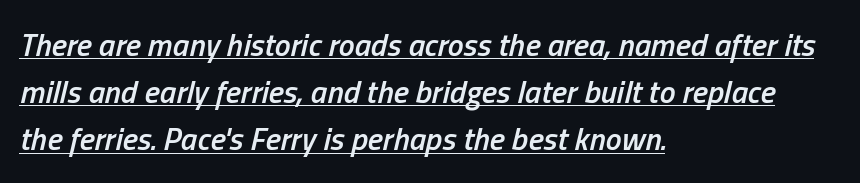
The image shows 32 px semibold, condensed type, italic (leaning right); set left-aligned, normal line spacing (1.47x), normal letter spacing, underlined; low stroke contrast and a medium x-height.
